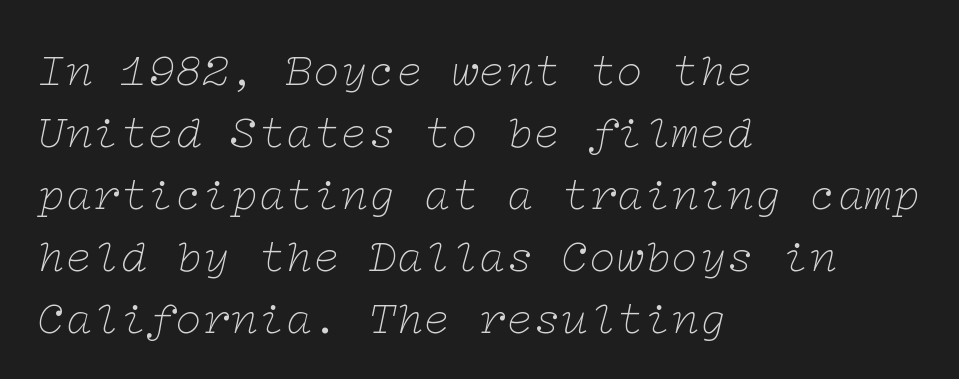
The image shows 46 px thin, wide serif type, italic (leaning right); set left-aligned, normal line spacing (1.35x), normal letter spacing, not underlined; low stroke contrast and a medium x-height.
